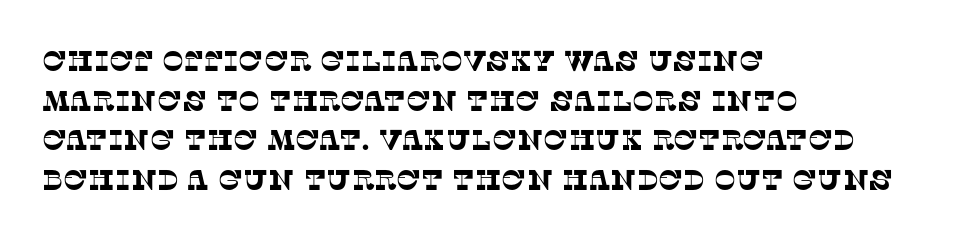
The image shows 29 px serif type; set left-aligned, normal line spacing (1.37x), normal letter spacing, not underlined; low stroke contrast and a large x-height.
